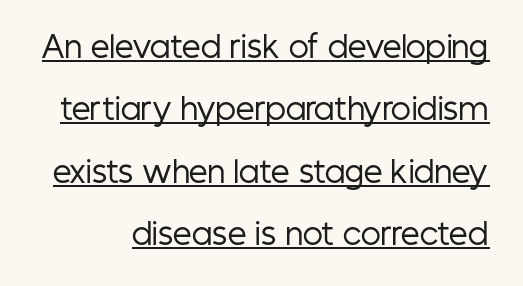
The image shows 30 px regular-weight, condensed sans-serif type, upright; set loose line spacing (2.08x), normal letter spacing, underlined; low stroke contrast and a medium x-height.
